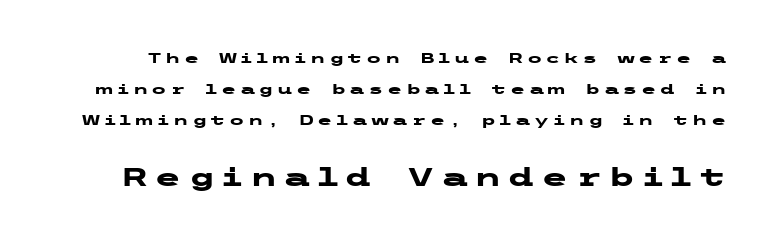
The image shows 25 px bold type, upright; set loose line spacing (2.21x), unusually wide letter spacing (+0.24 em), not underlined; the second (bottom) block is 1.79x larger.
